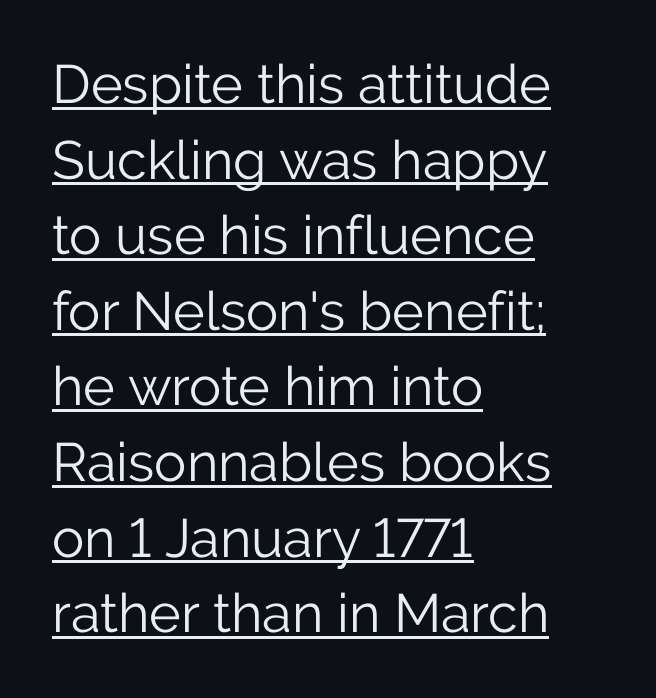
Q: Is the text bold? A: No.
Q: Is the text italic (slanted)? A: No, it is upright.
Q: Is the typeface a serif or a sans-serif typeface? A: Sans-serif.
Q: Is the text underlined? A: Yes.
Q: How is the paragraph aligned? A: Left-aligned.
Q: Is the spacing between letters normal or unusually wide? A: Normal.
Q: Is the spacing between lines tight, normal or loose? A: Normal.
Q: Width (condensed, normal, or wide)? A: Normal.
Q: Stroke contrast? A: Low.
Q: x-height? A: Medium.
Q: Monospaced? A: No.
